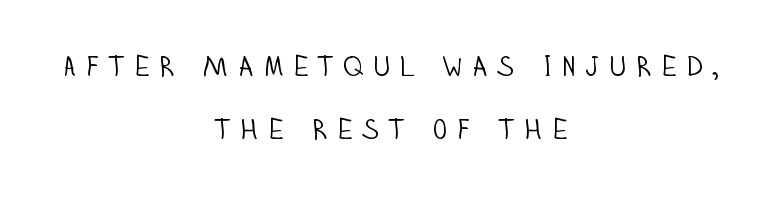
The image shows 28 px light, condensed sans-serif type, upright; set centered, loose line spacing (2.26x), unusually wide letter spacing (+0.29 em), not underlined; low stroke contrast and a large x-height.
